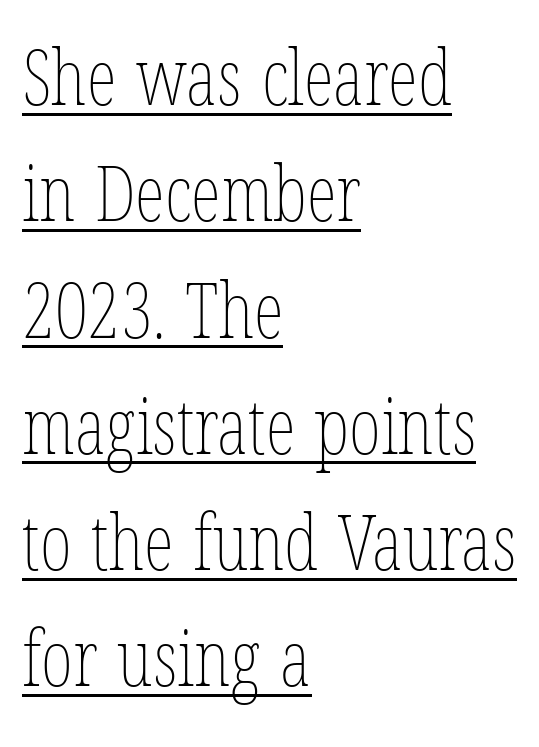
Character widths vary here, with narrow letters taking less room than wide ones. The passage shown has conventional tracking throughout. The leading is moderate, giving the passage an even texture. Does a line run under the words? Yes, clearly.
